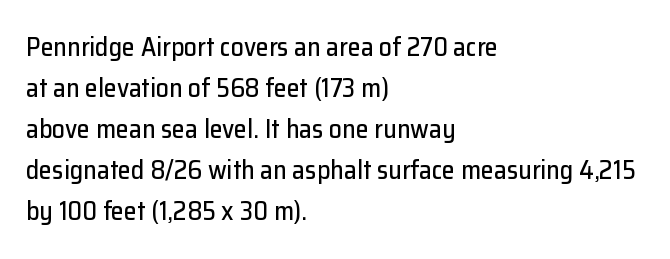
Descenders hang freely into open space. The font's upright variant was chosen for this text. Alignment: flush left. Leading: standard. The letterforms sit shoulder to shoulder at normal distance.
